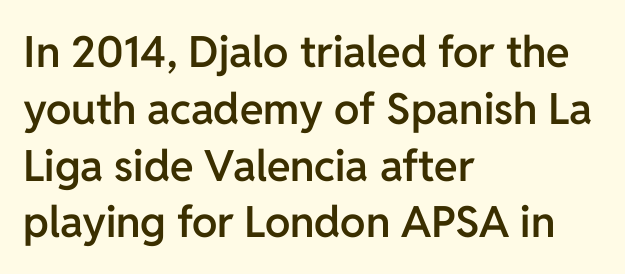
{"serif": "no", "italic": "no", "bold": "semi", "weight": "semibold", "width": "normal", "stroke_contrast": "low", "x_height": "medium", "monospaced": "no", "underline": "no", "align": "left", "line_spacing": "normal", "line_spacing_ratio": 1.32, "letter_spacing": "normal", "letter_spacing_em": 0.0, "glyph_px": 43}
